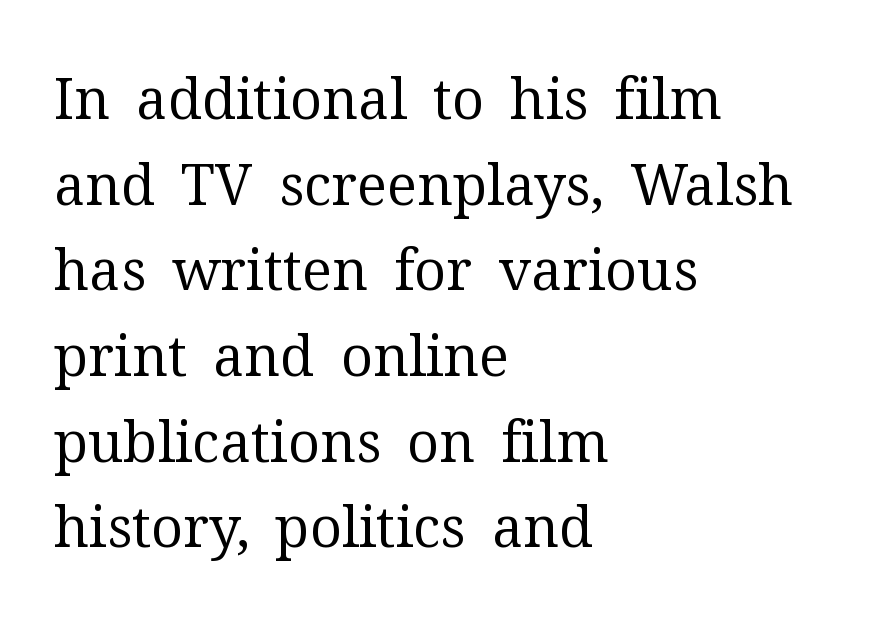
Q: Is the text bold? A: No.
Q: Is the text italic (slanted)? A: No, it is upright.
Q: Is the typeface a serif or a sans-serif typeface? A: Serif.
Q: Is the text underlined? A: No.
Q: How is the paragraph aligned? A: Left-aligned.
Q: Is the spacing between letters normal or unusually wide? A: Normal.
Q: Is the spacing between lines tight, normal or loose? A: Normal.
Q: Width (condensed, normal, or wide)? A: Normal.
Q: Stroke contrast? A: Medium.
Q: x-height? A: Medium.
Q: Monospaced? A: No.
